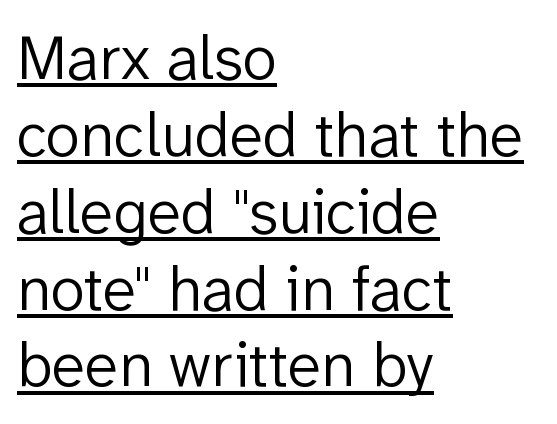
{"serif": "no", "italic": "no", "bold": "no", "weight": "light", "width": "normal", "stroke_contrast": "low", "x_height": "medium", "monospaced": "no", "underline": "yes", "align": "left", "line_spacing_ratio": 1.22, "letter_spacing": "normal", "letter_spacing_em": 0.0, "glyph_px": 63}
